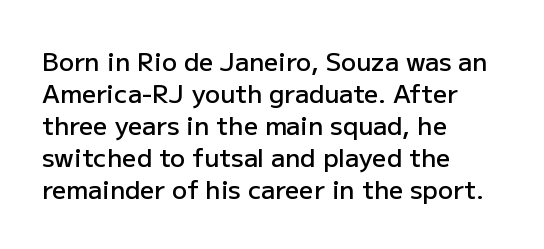
Q: Is the text bold? A: Semi-bold.
Q: Is the text italic (slanted)? A: No, it is upright.
Q: Is the text underlined? A: No.
Q: How is the paragraph aligned? A: Left-aligned.
Q: Is the spacing between letters normal or unusually wide? A: Normal.
Q: Is the spacing between lines tight, normal or loose? A: Normal.
